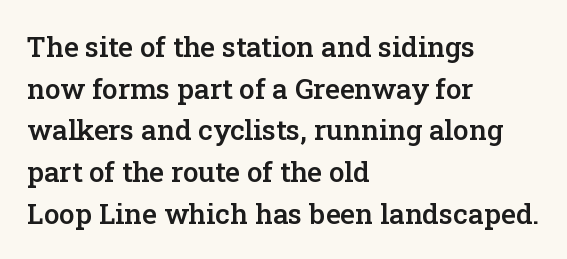
Q: Is the text bold? A: Semi-bold.
Q: Is the text italic (slanted)? A: No, it is upright.
Q: Is the typeface a serif or a sans-serif typeface? A: Serif.
Q: Is the text underlined? A: No.
Q: How is the paragraph aligned? A: Left-aligned.
Q: Is the spacing between letters normal or unusually wide? A: Normal.
Q: Is the spacing between lines tight, normal or loose? A: Normal.
Q: Width (condensed, normal, or wide)? A: Normal.
Q: Stroke contrast? A: Low.
Q: x-height? A: Medium.
Q: Monospaced? A: No.
